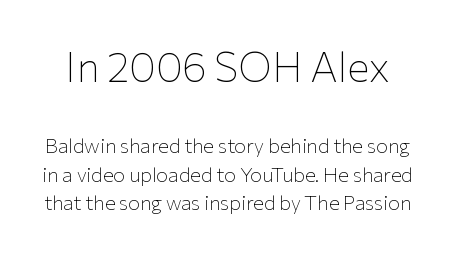
Think of a printed novel: that variable character pitch is what you see here. The designer gave the opening block more size than the closing block. Does extra space separate the letters? No, they use regular spacing. Regarding serifs, this sample does without them. Designer's note — italics off, roman on. The specimen omits any rule beneath the text block's lines.
